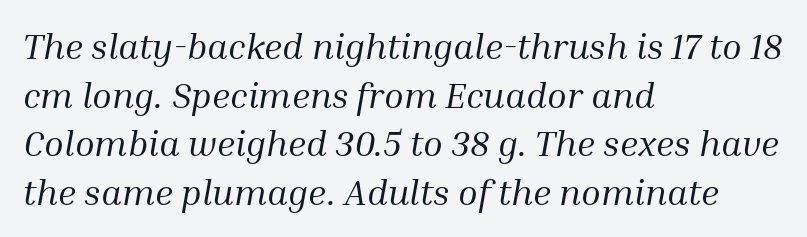
Q: Is the text bold? A: No.
Q: Is the text italic (slanted)? A: Yes, it leans right by about 10 degrees.
Q: Is the typeface a serif or a sans-serif typeface? A: Serif.
Q: Is the text underlined? A: No.
Q: How is the paragraph aligned? A: Left-aligned.
Q: Is the spacing between letters normal or unusually wide? A: Normal.
Q: Is the spacing between lines tight, normal or loose? A: Normal.
Q: Width (condensed, normal, or wide)? A: Normal.
Q: Stroke contrast? A: Medium.
Q: x-height? A: Medium.
Q: Monospaced? A: No.
